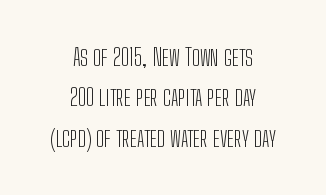
The image shows 24 px text type, upright; set centered, normal line spacing (1.68x), normal letter spacing, not underlined.
